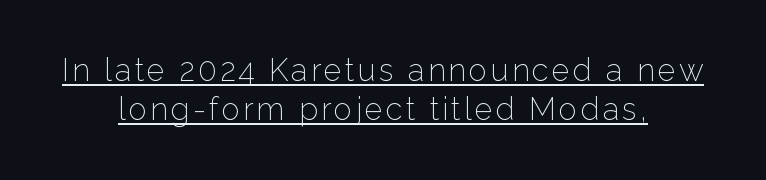
The image shows 31 px light sans-serif type, upright; set centered, normal line spacing (1.27x), underlined; low stroke contrast and a medium x-height.
